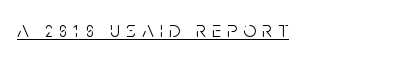
A continuous stroke trails under the words, as in a hyperlink. Notice how the stems are strictly vertical — no italics here. The cut favours lightness, reaching ordinary text weight at its darkest. Compared with typical body copy, the letter spacing here is much looser.
